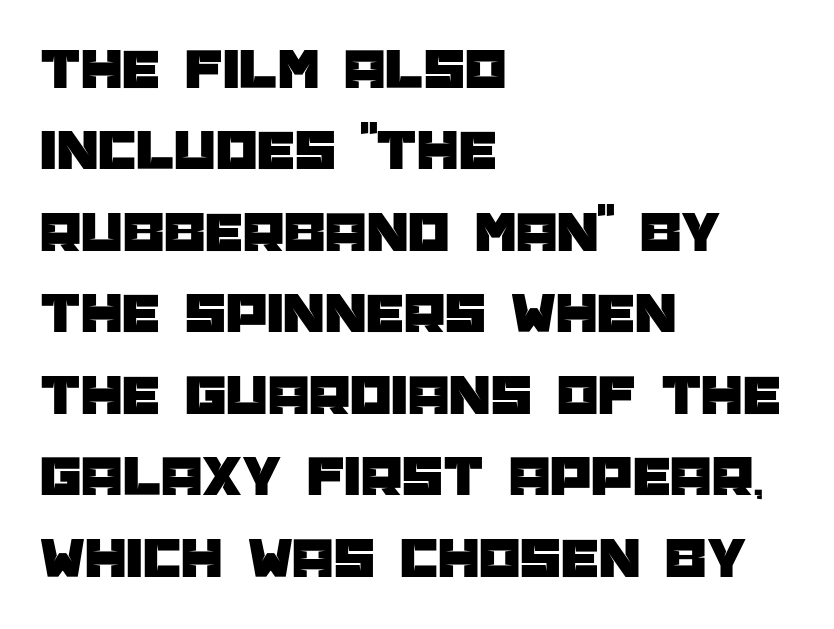
Q: Is the text italic (slanted)? A: No, it is upright.
Q: Is the typeface a serif or a sans-serif typeface? A: Sans-serif.
Q: Is the text underlined? A: No.
Q: How is the paragraph aligned? A: Left-aligned.
Q: Is the spacing between letters normal or unusually wide? A: Normal.
Q: Is the spacing between lines tight, normal or loose? A: Normal.
Q: Width (condensed, normal, or wide)? A: Normal.
Q: Stroke contrast? A: Low.
Q: x-height? A: Large.
Q: Monospaced? A: No.
